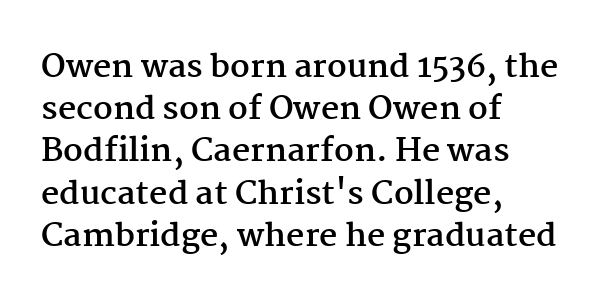
{"serif": "yes", "italic": "no", "bold": "yes", "weight": "semibold", "width": "normal", "stroke_contrast": "medium", "x_height": "medium", "monospaced": "no", "underline": "no", "align": "left", "line_spacing": "normal", "line_spacing_ratio": 1.32, "letter_spacing": "normal", "letter_spacing_em": 0.0, "glyph_px": 32}
